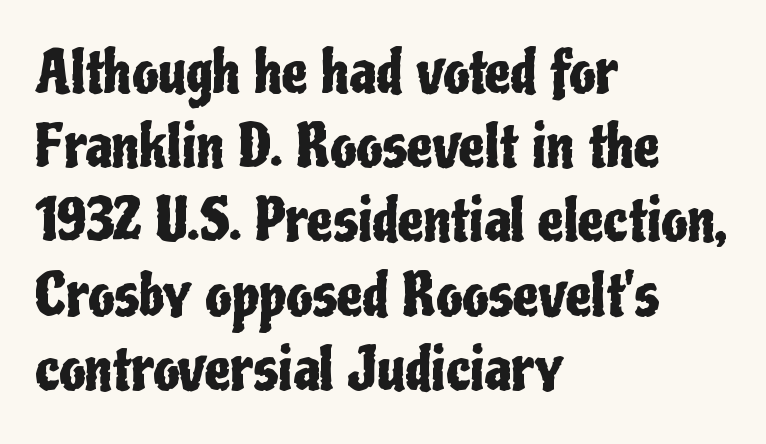
Q: Is the text italic (slanted)? A: No, it is upright.
Q: Is the typeface a serif or a sans-serif typeface? A: Sans-serif.
Q: Is the text underlined? A: No.
Q: How is the paragraph aligned? A: Left-aligned.
Q: Is the spacing between letters normal or unusually wide? A: Normal.
Q: Is the spacing between lines tight, normal or loose? A: Normal.
Q: Width (condensed, normal, or wide)? A: Condensed.
Q: Stroke contrast? A: Low.
Q: x-height? A: Medium.
Q: Monospaced? A: No.
